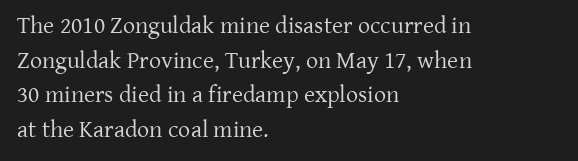
{"italic": "no", "bold": "no", "underline": "no", "align": "left", "line_spacing": "normal", "line_spacing_ratio": 1.44, "letter_spacing": "normal", "letter_spacing_em": 0.0, "glyph_px": 24}
